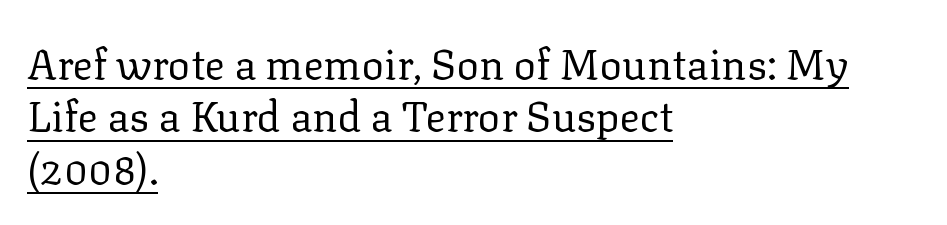
{"serif": "yes", "italic": "no", "bold": "no", "weight": "regular", "width": "normal", "stroke_contrast": "low", "x_height": "medium", "monospaced": "no", "underline": "yes", "align": "left", "line_spacing": "normal", "line_spacing_ratio": 1.25, "letter_spacing": "normal", "letter_spacing_em": 0.0, "glyph_px": 42}
